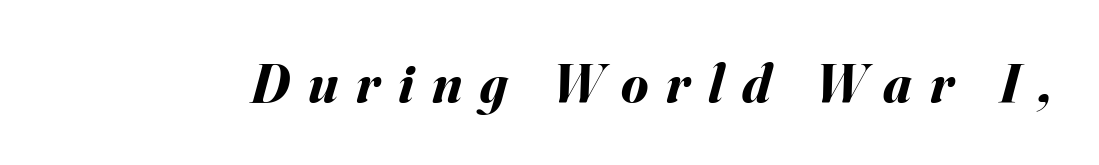
The image shows 55 px bold type, italic (leaning right); set unusually wide letter spacing (+0.33 em), not underlined; medium stroke contrast and a small x-height.
